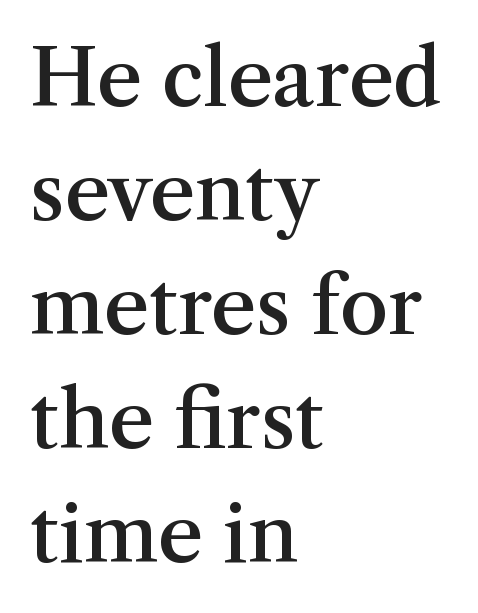
The image shows 78 px semibold serif type, upright; set left-aligned, normal line spacing (1.46x), normal letter spacing, not underlined; medium stroke contrast and a medium x-height.
